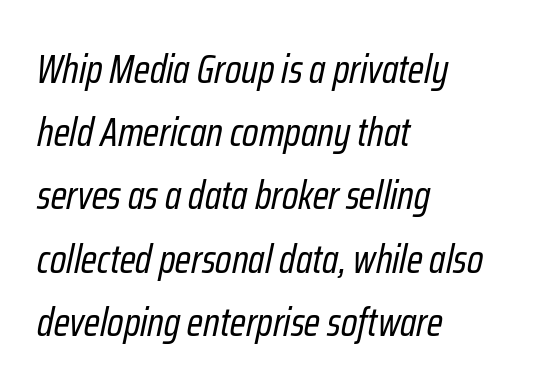
Q: Is the text bold? A: No.
Q: Is the text italic (slanted)? A: Yes, it leans right by about 12 degrees.
Q: Is the text underlined? A: No.
Q: How is the paragraph aligned? A: Left-aligned.
Q: Is the spacing between letters normal or unusually wide? A: Normal.
Q: Is the spacing between lines tight, normal or loose? A: Normal.
Q: Width (condensed, normal, or wide)? A: Condensed.
Q: Stroke contrast? A: Low.
Q: x-height? A: Medium.
Q: Monospaced? A: No.
